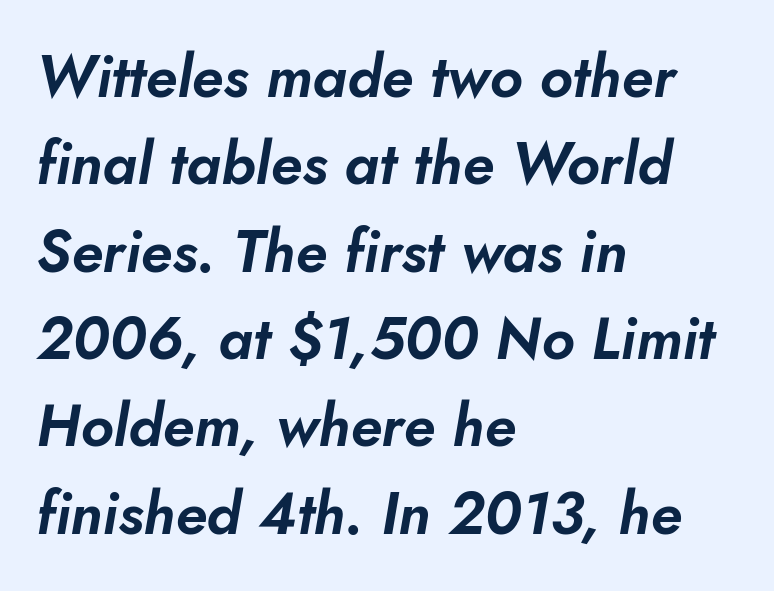
Q: Is the text italic (slanted)? A: Yes, it leans right by about 10 degrees.
Q: Is the text underlined? A: No.
Q: How is the paragraph aligned? A: Left-aligned.
Q: Is the spacing between letters normal or unusually wide? A: Normal.
Q: Is the spacing between lines tight, normal or loose? A: Normal.
Q: Width (condensed, normal, or wide)? A: Normal.
Q: Stroke contrast? A: Low.
Q: x-height? A: Small.
Q: Monospaced? A: No.
